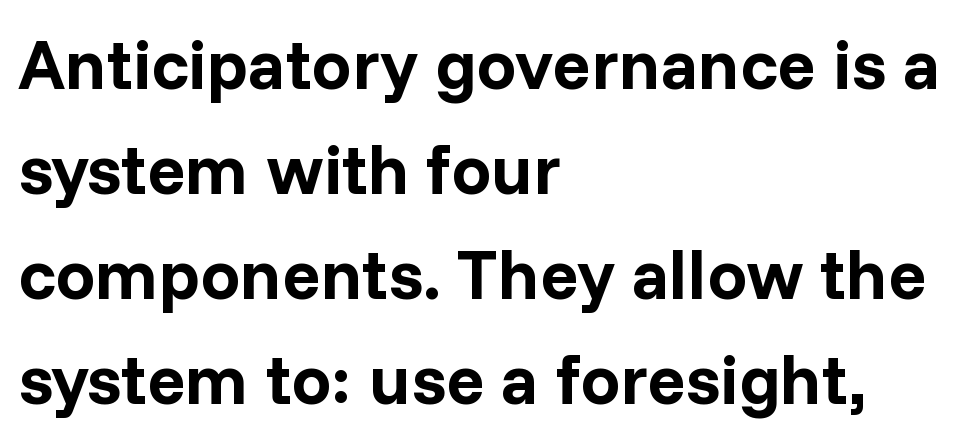
The image shows 71 px bold sans-serif type, upright; set left-aligned, normal line spacing (1.48x), normal letter spacing, not underlined; low stroke contrast and a medium x-height.
